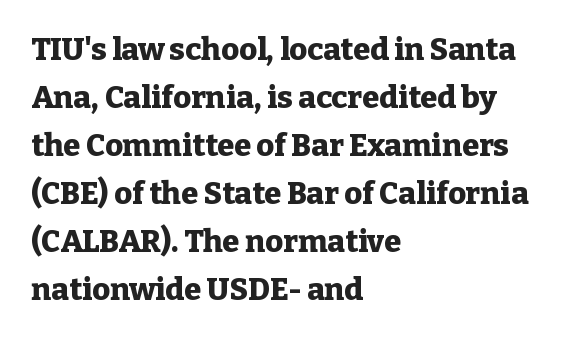
Q: Is the text bold? A: Yes.
Q: Is the text italic (slanted)? A: No, it is upright.
Q: Is the typeface a serif or a sans-serif typeface? A: Serif.
Q: Is the text underlined? A: No.
Q: How is the paragraph aligned? A: Left-aligned.
Q: Is the spacing between letters normal or unusually wide? A: Normal.
Q: Is the spacing between lines tight, normal or loose? A: Normal.
Q: Width (condensed, normal, or wide)? A: Normal.
Q: Stroke contrast? A: Low.
Q: x-height? A: Medium.
Q: Monospaced? A: No.
